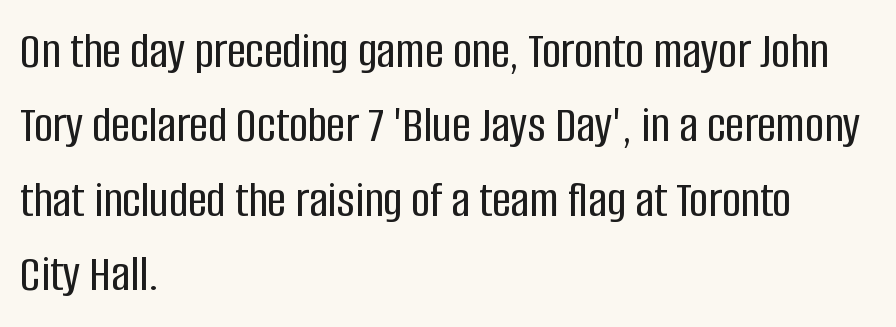
Q: Is the text italic (slanted)? A: No, it is upright.
Q: Is the typeface a serif or a sans-serif typeface? A: Sans-serif.
Q: Is the text underlined? A: No.
Q: How is the paragraph aligned? A: Left-aligned.
Q: Is the spacing between letters normal or unusually wide? A: Normal.
Q: Is the spacing between lines tight, normal or loose? A: Normal.
Q: Width (condensed, normal, or wide)? A: Condensed.
Q: Stroke contrast? A: Low.
Q: x-height? A: Large.
Q: Monospaced? A: No.
